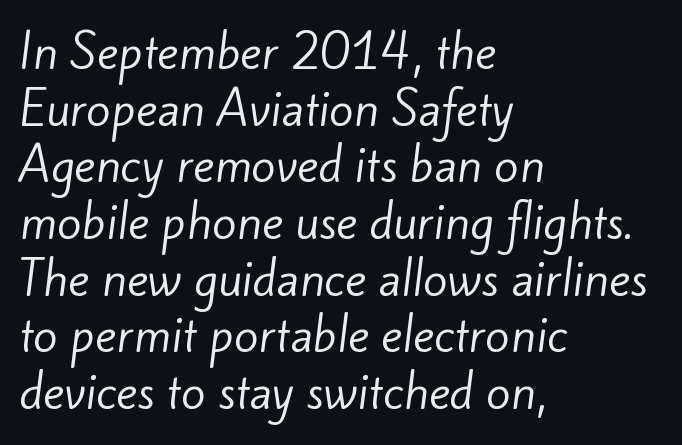
Spacing between characters is what you'd get straight out of the box. The face used here is a sans, in the tradition of grotesques and geometrics. Is this a heavy cut? Hardly; it is regular or lighter. In terms of leading, this rendering sits right in the middle.
